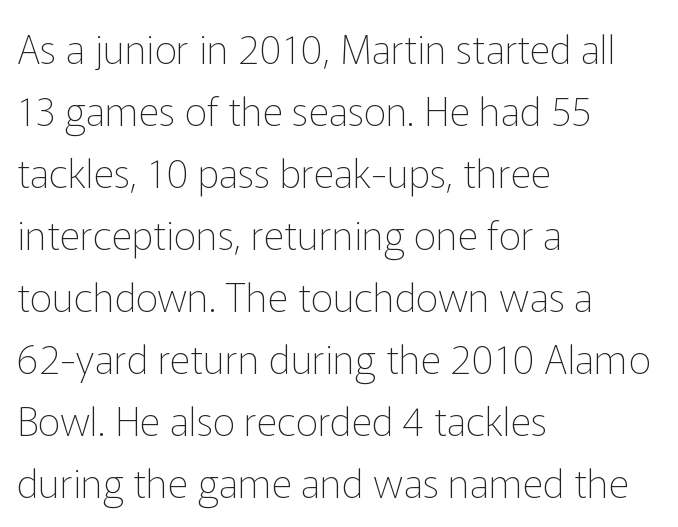
The image shows 40 px thin sans-serif type, upright; set left-aligned, normal line spacing (1.55x), normal letter spacing, not underlined; low stroke contrast and a medium x-height.
